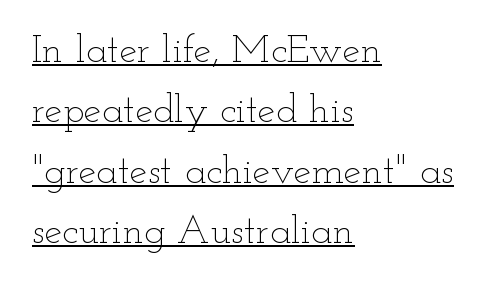
The image shows 40 px thin, wide type, upright; set left-aligned, normal line spacing (1.51x), normal letter spacing, underlined; low stroke contrast and a small x-height.
